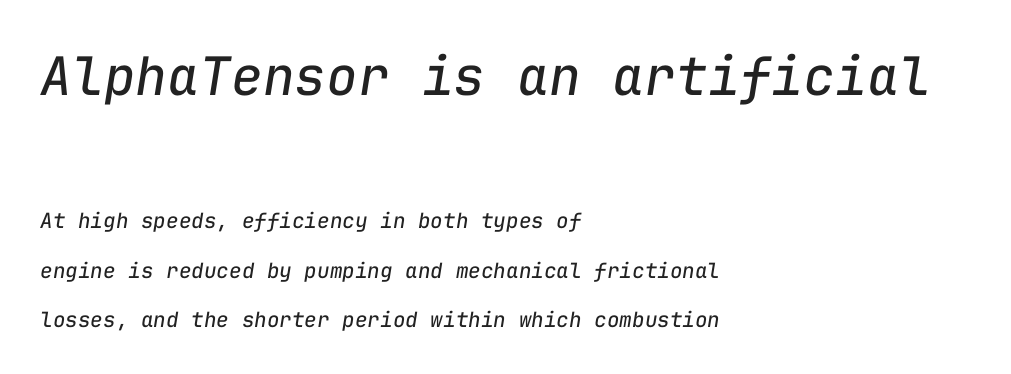
Q: Is the text bold? A: No.
Q: Is the text italic (slanted)? A: Yes, it leans right by about 9 degrees.
Q: Is the text underlined? A: No.
Q: How is the paragraph aligned? A: Left-aligned.
Q: Is the spacing between letters normal or unusually wide? A: Normal.
Q: Is the spacing between lines tight, normal or loose? A: Loose.
Q: Which block of text is set in a larger size, the first (top) or the second (bottom)? A: The first (top) one.
Q: Width (condensed, normal, or wide)? A: Normal.
Q: Stroke contrast? A: Low.
Q: x-height? A: Medium.
Q: Monospaced? A: Yes.
